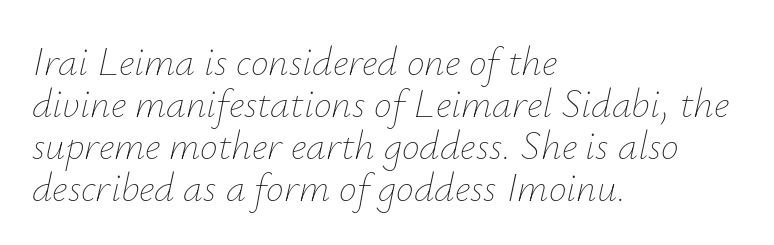
{"italic": "yes", "lean": "right", "slant_degrees": 12, "bold": "no", "weight": "thin", "width": "normal", "stroke_contrast": "low", "x_height": "small", "monospaced": "no", "underline": "no", "align": "left", "line_spacing": "tight", "line_spacing_ratio": 1.05, "letter_spacing": "normal", "letter_spacing_em": 0.0, "glyph_px": 40}
